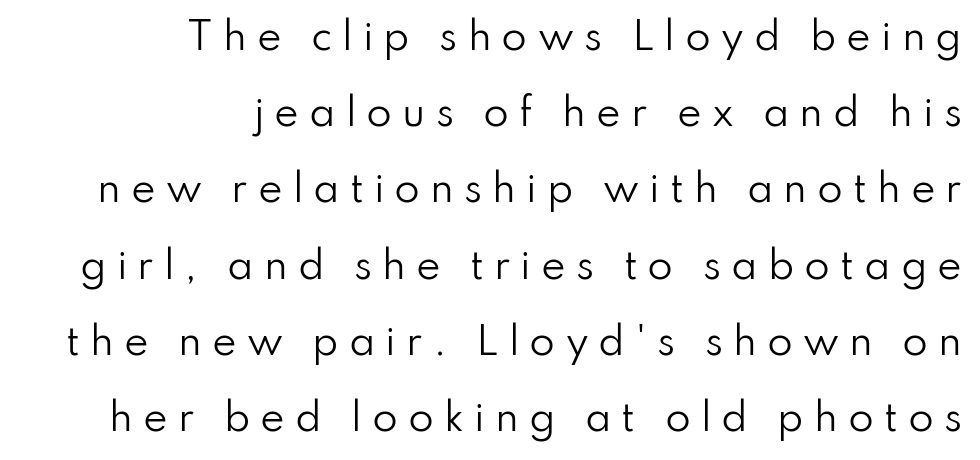
The image shows 37 px regular-weight sans-serif type, upright; set right-aligned, loose line spacing (2.06x), unusually wide letter spacing (+0.27 em), not underlined; low stroke contrast and a small x-height.
